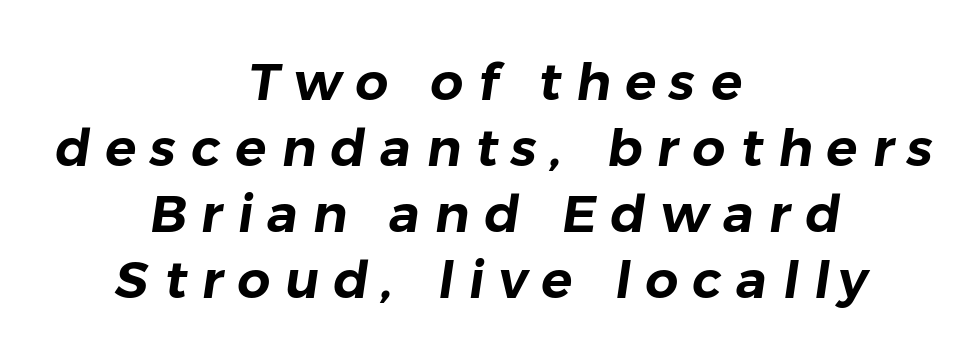
The image shows 52 px sans-serif type; set centered, normal line spacing (1.27x), unusually wide letter spacing (+0.28 em), not underlined; low stroke contrast and a medium x-height.
